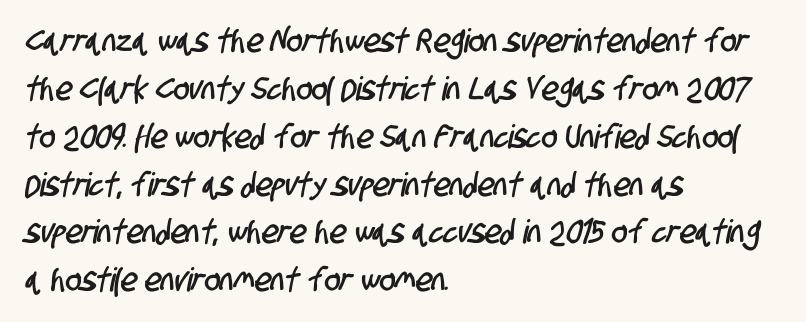
The paragraph shown leans on its left margin. Summary of vertical rhythm: regular, with standard interline spacing. Is this a sans? Yes — the strokes have no serifs. The gaps between neighbouring characters are ordinary and unremarkable. The rendering uses natural spacing where letterforms have individual widths.
